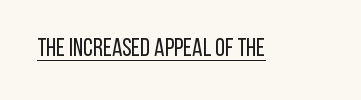
Q: Is the text bold? A: No.
Q: Is the text italic (slanted)? A: No, it is upright.
Q: Is the text underlined? A: Yes.
Q: Is the spacing between letters normal or unusually wide? A: Normal.
